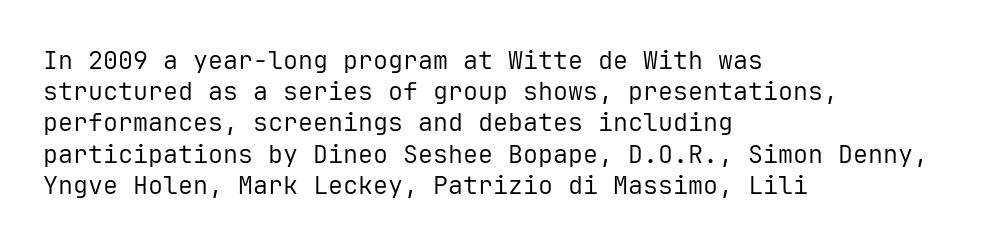
The image shows 25 px text type, upright; set left-aligned, normal line spacing (1.25x), normal letter spacing, not underlined.
